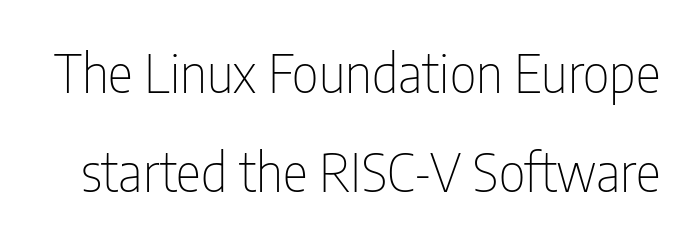
The image shows 53 px thin, condensed sans-serif type, upright; set line spacing 1.86x, normal letter spacing, not underlined; low stroke contrast and a medium x-height.
